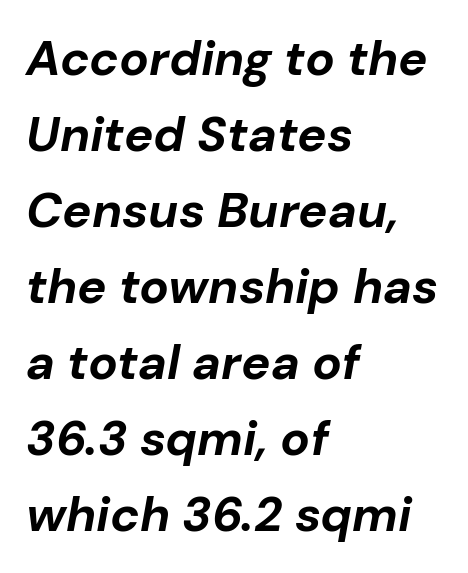
The letters sit at their default tracking, neither squeezed nor spread. In terms of posture, this sample is oblique. Leading matches the norm, producing a regular column. Bold? Absolutely — the strokes are thick and heavy. The face used here is proportionally spaced, like ordinary book or web type.
